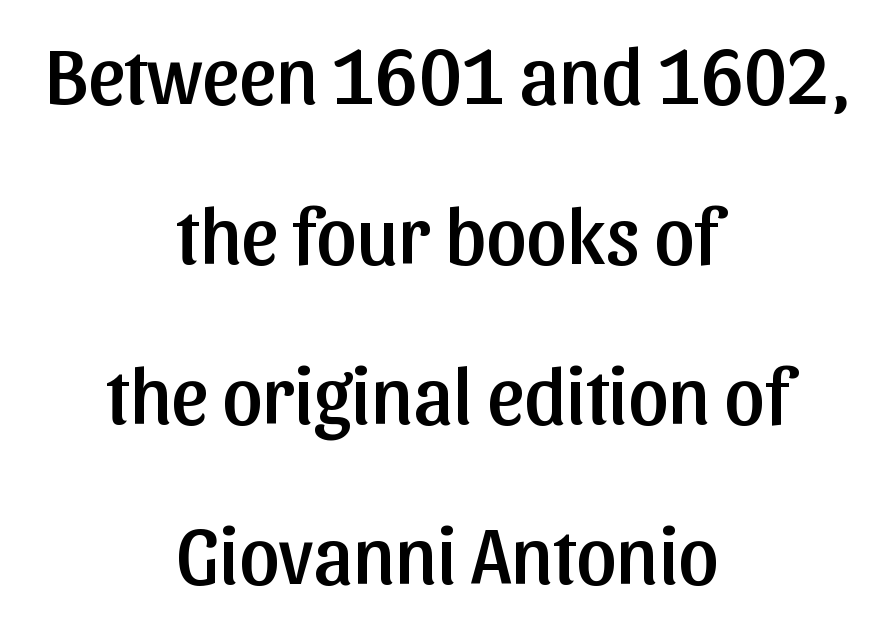
Q: Is the text italic (slanted)? A: No, it is upright.
Q: Is the typeface a serif or a sans-serif typeface? A: Sans-serif.
Q: Is the text underlined? A: No.
Q: How is the paragraph aligned? A: Centered.
Q: Is the spacing between letters normal or unusually wide? A: Normal.
Q: Is the spacing between lines tight, normal or loose? A: Loose.
Q: Width (condensed, normal, or wide)? A: Normal.
Q: Stroke contrast? A: Low.
Q: x-height? A: Medium.
Q: Monospaced? A: No.
